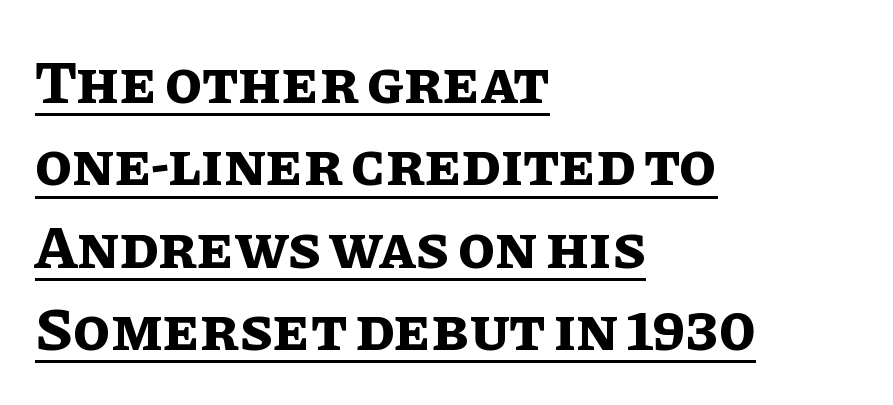
{"italic": "no", "bold": "yes", "weight": "bold", "width": "normal", "stroke_contrast": "low", "x_height": "large", "monospaced": "no", "underline": "yes", "align": "left", "line_spacing": "normal", "line_spacing_ratio": 1.35, "letter_spacing": "normal", "letter_spacing_em": 0.0, "glyph_px": 61}
